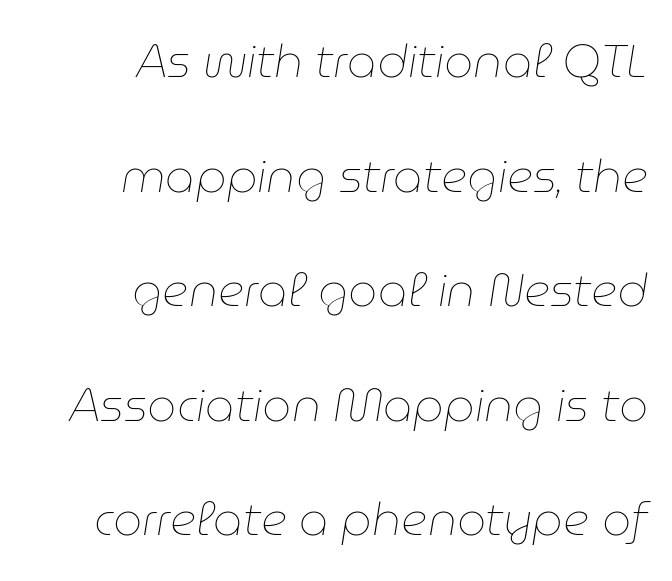
{"italic": "yes", "lean": "right", "slant_degrees": 9, "bold": "no", "weight": "thin", "width": "normal", "stroke_contrast": "low", "x_height": "medium", "monospaced": "no", "underline": "no", "align": "right", "line_spacing": "loose", "line_spacing_ratio": 2.49, "letter_spacing": "normal", "letter_spacing_em": 0.0, "glyph_px": 46}
